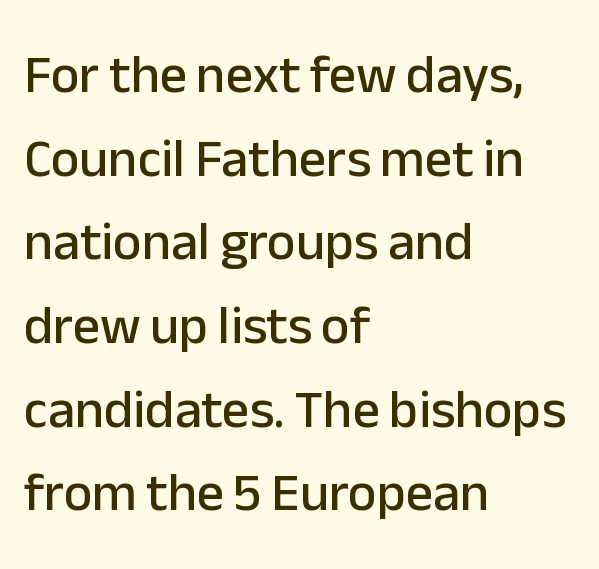
{"serif": "no", "italic": "no", "width": "normal", "stroke_contrast": "low", "x_height": "medium", "monospaced": "no", "underline": "no", "align": "left", "line_spacing": "normal", "line_spacing_ratio": 1.55, "letter_spacing": "normal", "letter_spacing_em": 0.0, "glyph_px": 54}
